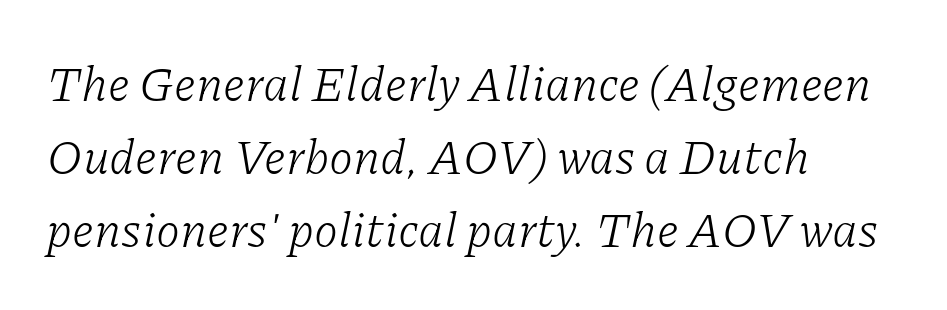
{"serif": "yes", "italic": "yes", "lean": "right", "slant_degrees": 11, "bold": "no", "weight": "light", "width": "normal", "stroke_contrast": "low", "x_height": "medium", "monospaced": "no", "underline": "no", "align": "left", "line_spacing": "normal", "line_spacing_ratio": 1.49, "letter_spacing": "normal", "letter_spacing_em": 0.0, "glyph_px": 49}
